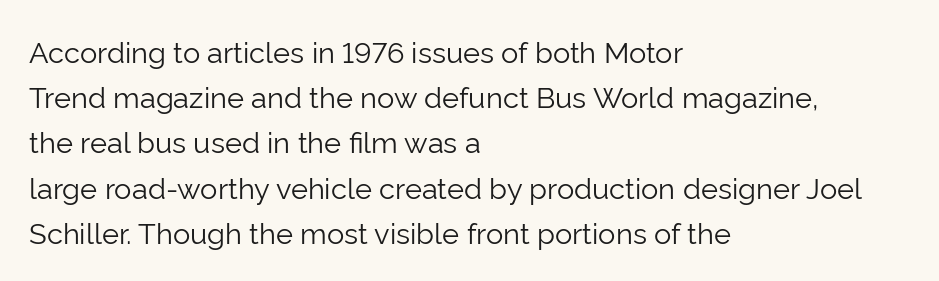
If you measured baseline to baseline, you'd find a middling distance. Looks like regular typesetting: each glyph gets only the width it needs. The foot of each line stays bare and open. A roman cut, with each character standing at attention. Typeset ragged right — the left edge is the straight one. No chunkiness to these letters — they're not bold.
